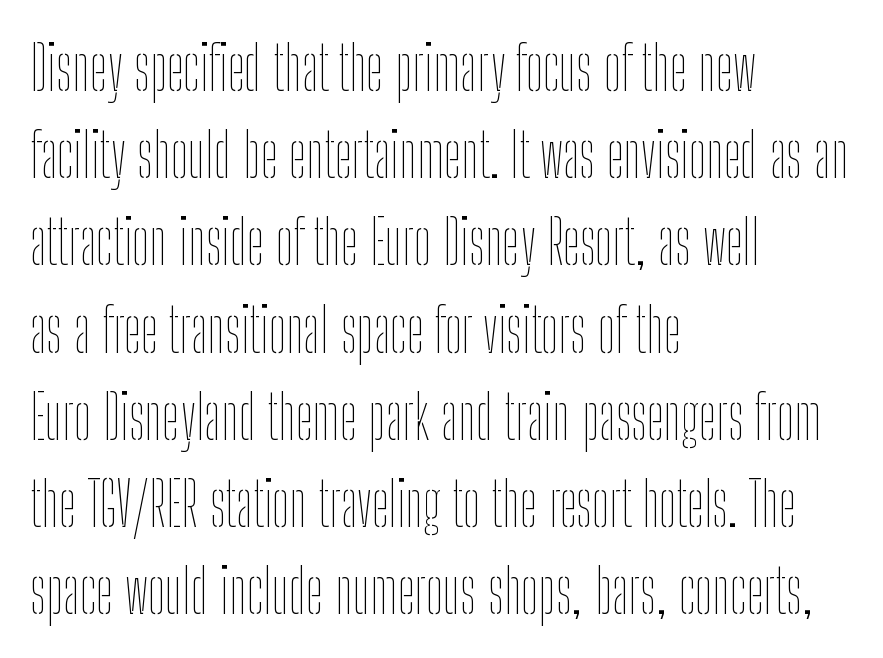
The image shows 61 px thin, condensed type, upright; set left-aligned, normal line spacing (1.43x), normal letter spacing, not underlined; low stroke contrast and a medium x-height.
